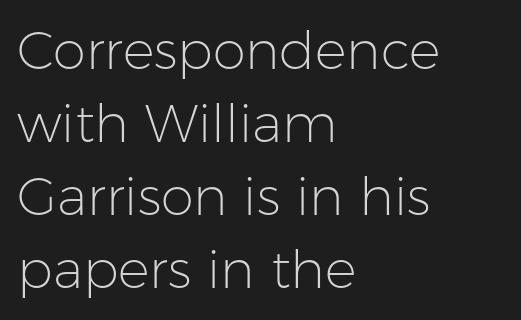
Teacher's note: observe the even left margin — that is flush-left alignment. Any mark beneath the type? The region is blank. This rendering leaves character spacing at its baseline value. Serifs: no, the terminals of the letterforms are clean. Note the varied advance widths — an 'i' is clearly narrower than an 'm'. Vertical stems look standard width or narrower in stroke.
